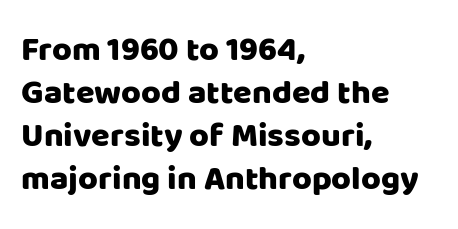
Q: Is the text italic (slanted)? A: No, it is upright.
Q: Is the typeface a serif or a sans-serif typeface? A: Sans-serif.
Q: Is the text underlined? A: No.
Q: How is the paragraph aligned? A: Left-aligned.
Q: Is the spacing between letters normal or unusually wide? A: Normal.
Q: Is the spacing between lines tight, normal or loose? A: Normal.
Q: Width (condensed, normal, or wide)? A: Normal.
Q: Stroke contrast? A: Low.
Q: x-height? A: Large.
Q: Monospaced? A: No.
